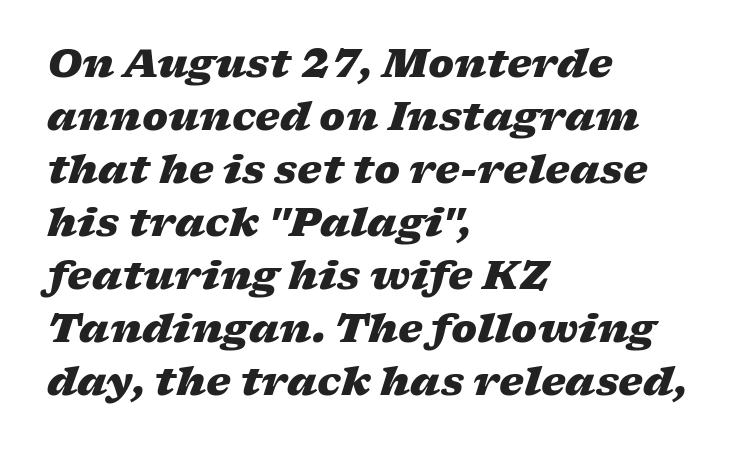
The image shows 39 px heavy, wide type, italic (leaning right); set left-aligned, normal line spacing (1.36x), normal letter spacing, not underlined; low stroke contrast and a medium x-height.
